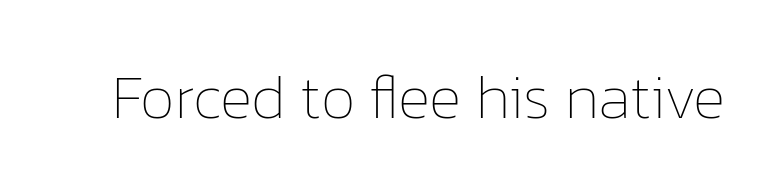
When letters stand straight like this, we call the style roman or upright. A typesetter would call this proportional, since set widths differ per character. There is no visible air inserted between adjacent glyphs. Only glyphs here, with clear space below each row.
